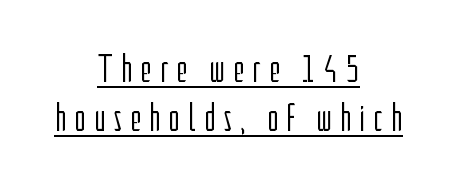
The face used here is a sans, in the tradition of grotesques and geometrics. The glyphs are accompanied by a horizontal stroke just below them. Look at the tracking — it's clearly loosened, letters drifting apart. The passage shown is typed in a proportional face where columns would drift. Posture: upright roman. This block has exactly the height ordinary leading produces.
